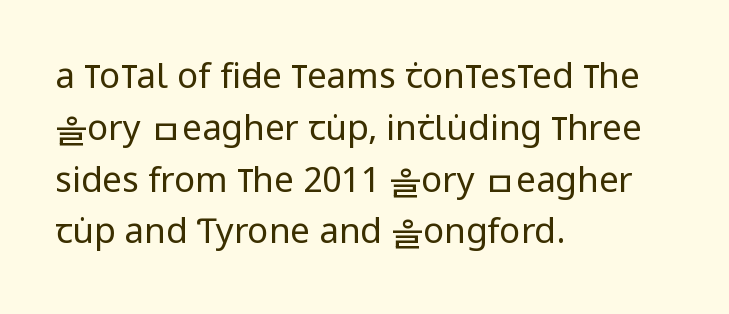
The image shows 35 px regular-weight, condensed sans-serif type, upright; set left-aligned, normal line spacing (1.48x), normal letter spacing, not underlined; low stroke contrast and a large x-height.
